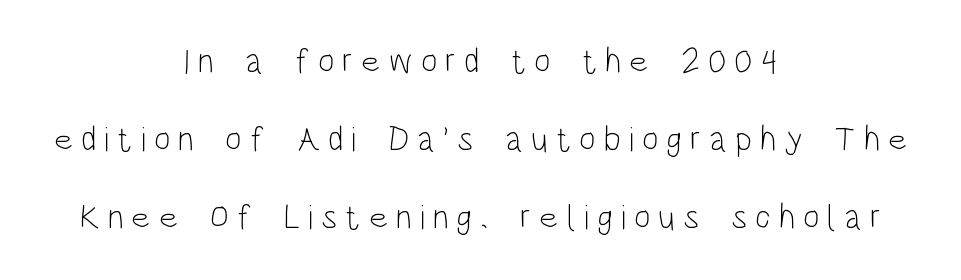
Weight: regular or lighter. Both edges are ragged and mirror each other, which tells us the setting is centered. Examine the stroke ends and you'll find no serifs. Between one letter and the next there's a generous, obvious gap. Words float on clear page, feet unadorned.
